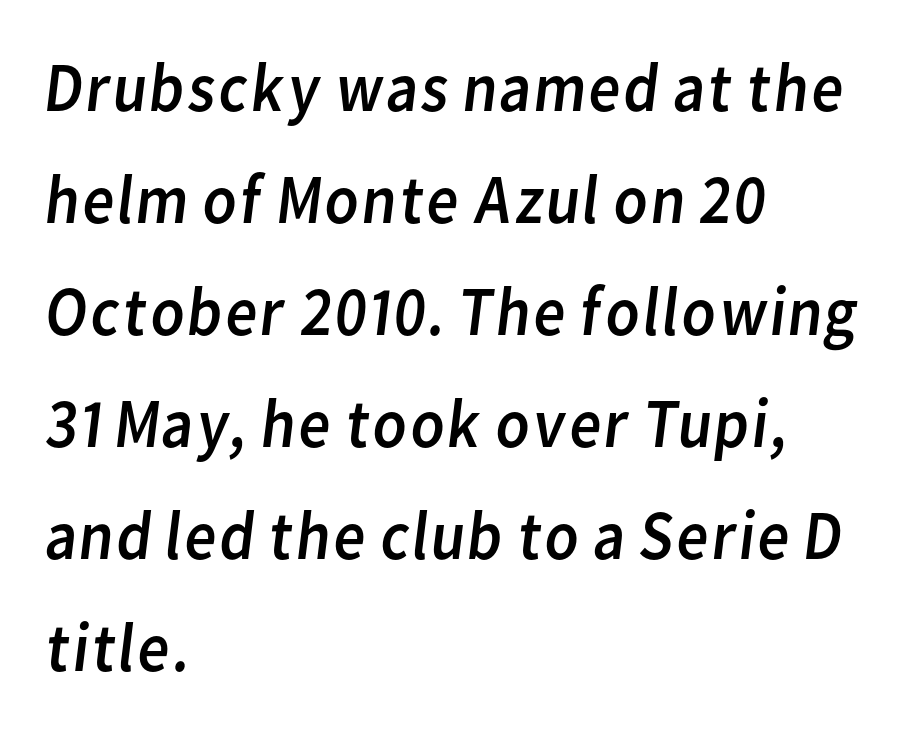
A typesetter would call this proportional, since set widths differ per character. Spacing between characters is what you'd get straight out of the box. Beneath every word, the page is bare. Is this a sans? Yes — the strokes have no serifs. The paragraph has a hard left edge and a soft right edge. Summary of weight: not heavy and not bold.
